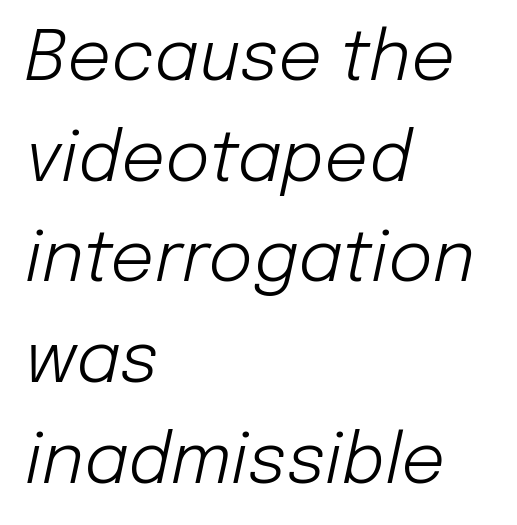
The image shows 69 px light type, italic (leaning right); set left-aligned, normal line spacing (1.46x), normal letter spacing, not underlined; low stroke contrast and a medium x-height.
